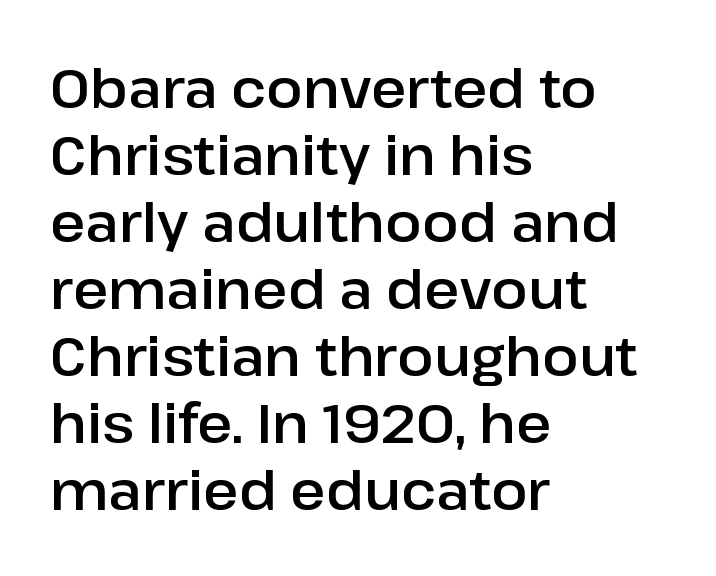
{"serif": "no", "italic": "no", "width": "normal", "stroke_contrast": "low", "x_height": "medium", "monospaced": "no", "underline": "no", "align": "left", "line_spacing_ratio": 1.24, "letter_spacing": "normal", "letter_spacing_em": 0.0, "glyph_px": 54}
